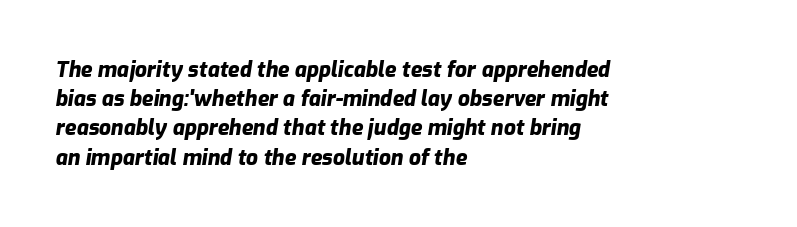
Q: Is the text bold? A: Yes.
Q: Is the text italic (slanted)? A: Yes, it leans right by about 9 degrees.
Q: Is the text underlined? A: No.
Q: How is the paragraph aligned? A: Left-aligned.
Q: Is the spacing between letters normal or unusually wide? A: Normal.
Q: Is the spacing between lines tight, normal or loose? A: Normal.
